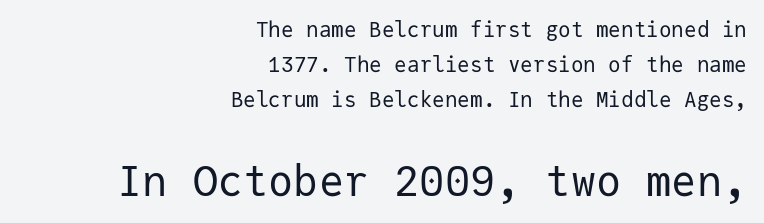
The characters display no serif detailing; their extremities are plain. Do the characters align in a grid? Yes, the font is monospaced. The line-height multiplier appears to be the usual default. Posture: straight, roman, zero tilt. A student would notice the bottom passage is typeset larger than what precedes it.
